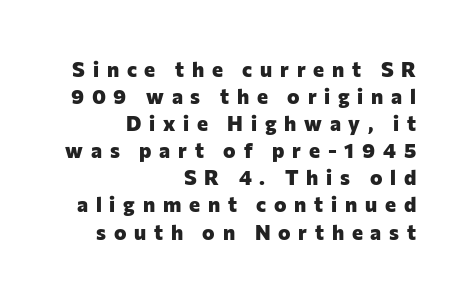
The image shows 21 px bold type, upright; set right-aligned, normal line spacing (1.29x), unusually wide letter spacing (+0.37 em), not underlined.
